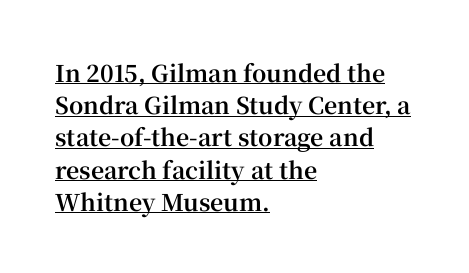
Q: Is the text bold? A: Yes.
Q: Is the text italic (slanted)? A: No, it is upright.
Q: Is the text underlined? A: Yes.
Q: How is the paragraph aligned? A: Left-aligned.
Q: Is the spacing between letters normal or unusually wide? A: Normal.
Q: Is the spacing between lines tight, normal or loose? A: Normal.
